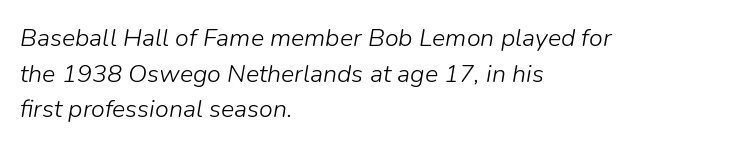
The image shows 25 px text type, italic (leaning right); set left-aligned, normal line spacing (1.43x), normal letter spacing, not underlined.
